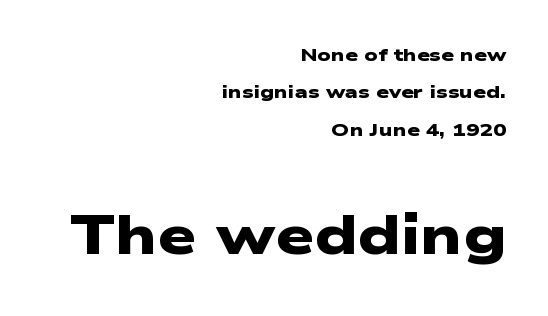
Does the leading feel generous? Absolutely, it's lavish. The strokes are fattened all the way to bold. Regarding serifs, this sample does without them. Visually, the bottom section dominates because its glyphs are scaled up. Here the designer chose a conventional face with non-uniform glyph widths.
